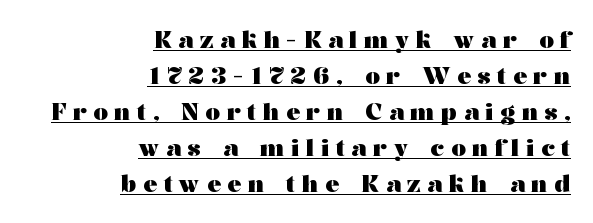
The image shows 23 px bold type, upright; set right-aligned, normal line spacing (1.57x), unusually wide letter spacing (+0.29 em), underlined.
